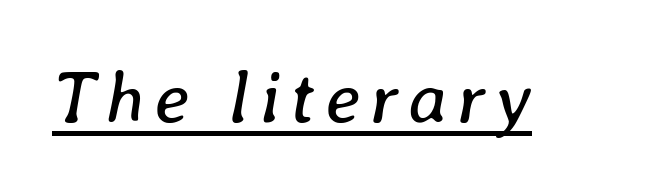
{"italic": "yes", "lean": "right", "slant_degrees": 8, "bold": "no", "weight": "regular", "width": "normal", "stroke_contrast": "low", "x_height": "medium", "monospaced": "no", "underline": "yes", "glyph_px": 74}
